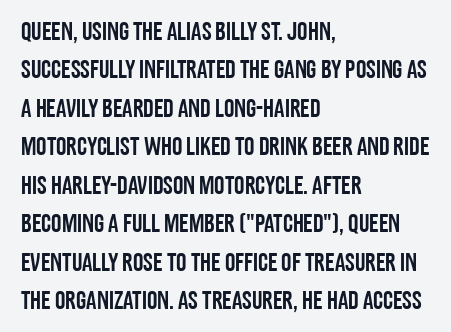
These lines keep a tight, regular rhythm from letter to letter. A student would call this left alignment; a typographer would say flush left, rag right. Descenders are the only things crossing below the line. Evenly set lines give the paragraph a standard silhouette. Ordinary non-slanted type is in use.
